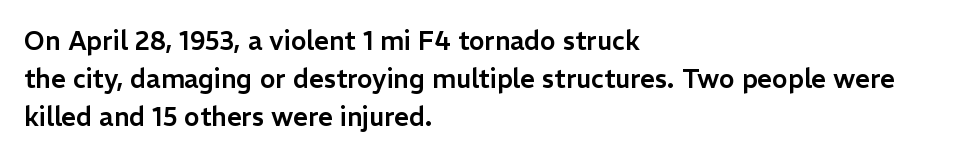
The image shows 26 px text type, upright; set left-aligned, normal line spacing (1.46x), normal letter spacing, not underlined.
